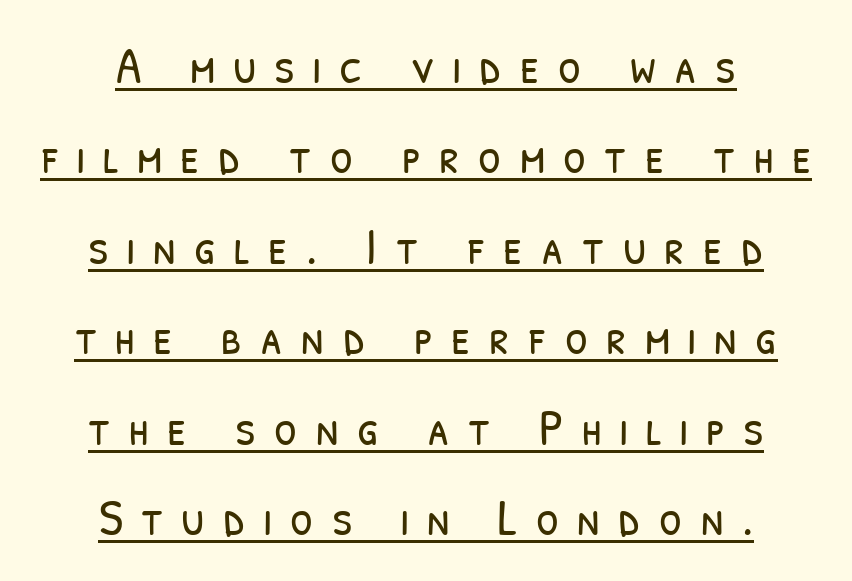
Does the type have serifs? No, each stem ends abruptly. The horizontal fit of the characters is loose and conspicuously gappy. Somebody hit Ctrl+U on this one — the words are underlined. If you folded the block vertically in half, each line would mirror itself in length. The weight tops out at a normal text grade.
